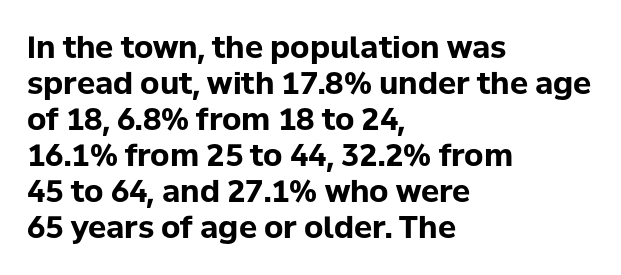
Q: Is the text bold? A: Yes.
Q: Is the text italic (slanted)? A: No, it is upright.
Q: Is the typeface a serif or a sans-serif typeface? A: Sans-serif.
Q: Is the text underlined? A: No.
Q: How is the paragraph aligned? A: Left-aligned.
Q: Is the spacing between letters normal or unusually wide? A: Normal.
Q: Width (condensed, normal, or wide)? A: Normal.
Q: Stroke contrast? A: Low.
Q: x-height? A: Medium.
Q: Monospaced? A: No.
